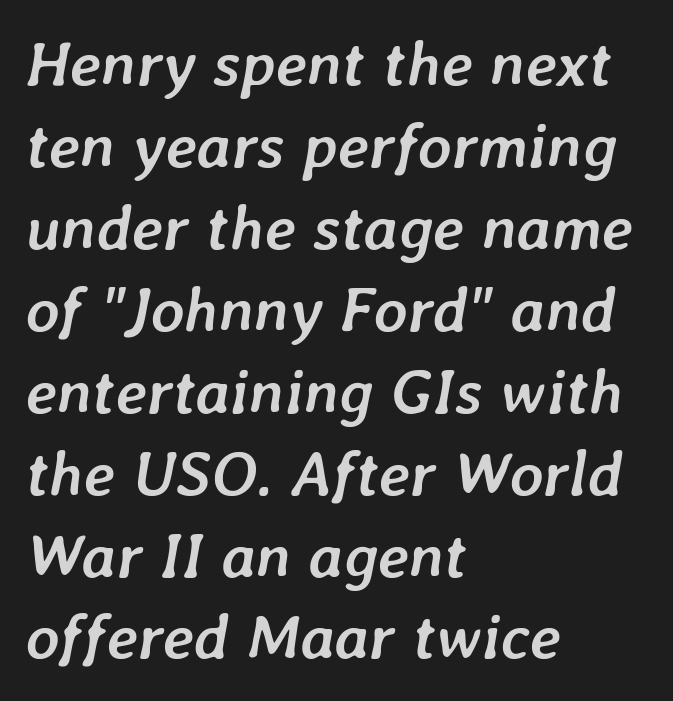
The image shows 64 px semibold type, italic (leaning right); set left-aligned, normal line spacing (1.28x), normal letter spacing, not underlined; low stroke contrast and a medium x-height.
